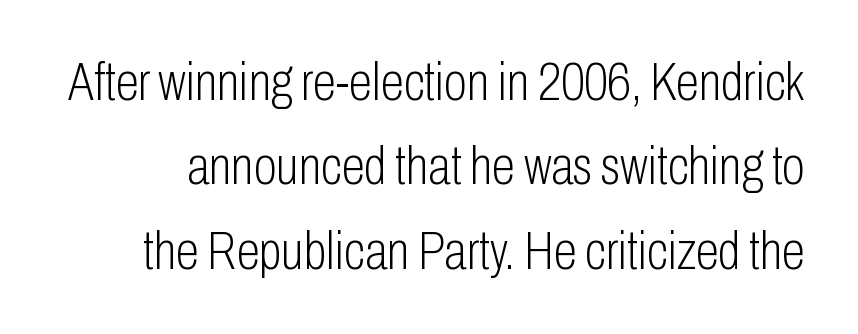
Glance below the letters and you will spot only blank space. Proportional: the letters do not fall into vertical columns. The gaps between neighbouring characters are ordinary and unremarkable. Posture: straight, roman, zero tilt.
